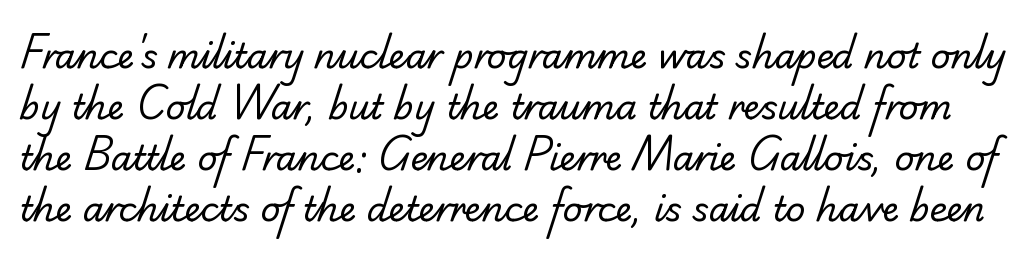
{"serif": "yes", "bold": "no", "weight": "regular", "width": "normal", "stroke_contrast": "low", "x_height": "small", "monospaced": "no", "underline": "no", "line_spacing": "normal", "line_spacing_ratio": 1.5, "letter_spacing": "normal", "letter_spacing_em": 0.0, "glyph_px": 34}
